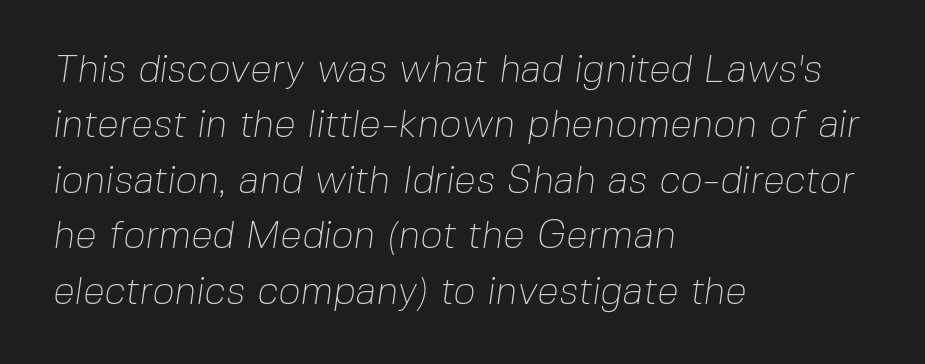
{"serif": "no", "bold": "no", "weight": "thin", "width": "normal", "stroke_contrast": "low", "x_height": "medium", "monospaced": "no", "underline": "no", "align": "left", "line_spacing": "normal", "line_spacing_ratio": 1.42, "letter_spacing": "normal", "letter_spacing_em": 0.0, "glyph_px": 39}
